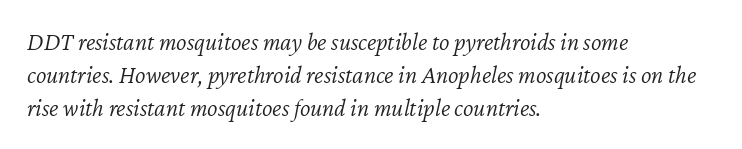
Line beginnings align vertically; line endings do not. Nobody touched the tracking dial on this one. Quick note: italic. Decoration check: the copy has no underline. A light-to-regular cut is what we see here. The rows are spaced the way most documents space them.
